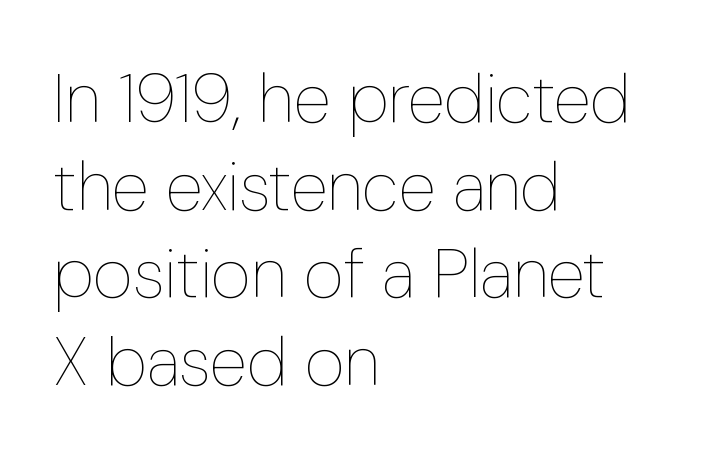
{"italic": "no", "bold": "no", "weight": "thin", "width": "condensed", "stroke_contrast": "low", "x_height": "medium", "monospaced": "no", "underline": "no", "align": "left", "line_spacing": "normal", "line_spacing_ratio": 1.27, "letter_spacing": "normal", "letter_spacing_em": 0.0, "glyph_px": 69}
